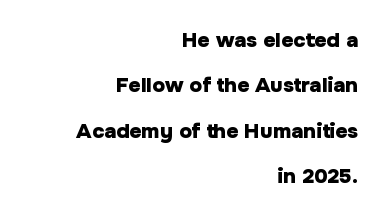
The strokes are fattened all the way to bold. Ascenders rise straight up at ninety degrees. Airy leading. Layout note: lines flush right. How are the letters spaced? Ordinarily, with no added tracking. The zone under the glyphs is completely vacant.
